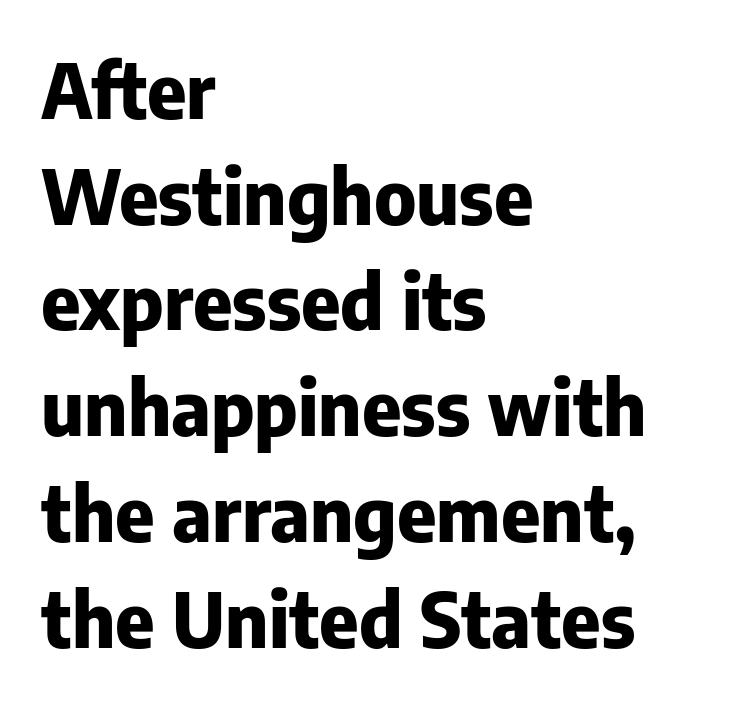
The image shows 75 px heavy sans-serif type, upright; set left-aligned, normal line spacing (1.41x), normal letter spacing, not underlined; low stroke contrast and a medium x-height.
